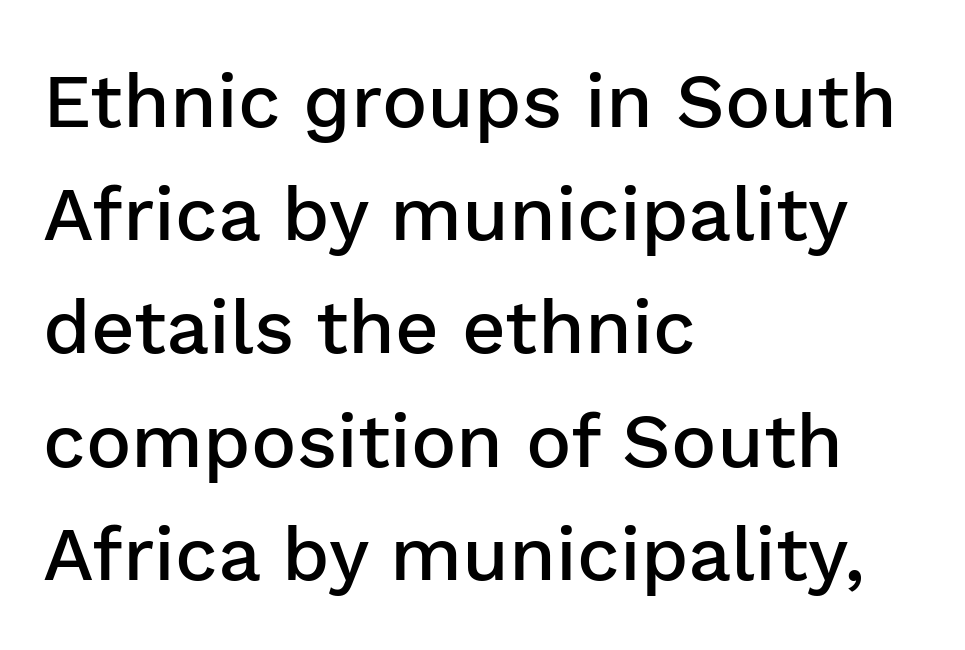
{"serif": "no", "italic": "no", "bold": "semi", "weight": "semibold", "width": "normal", "stroke_contrast": "low", "x_height": "medium", "monospaced": "no", "underline": "no", "align": "left", "line_spacing": "normal", "line_spacing_ratio": 1.49, "letter_spacing": "normal", "letter_spacing_em": 0.0, "glyph_px": 76}
